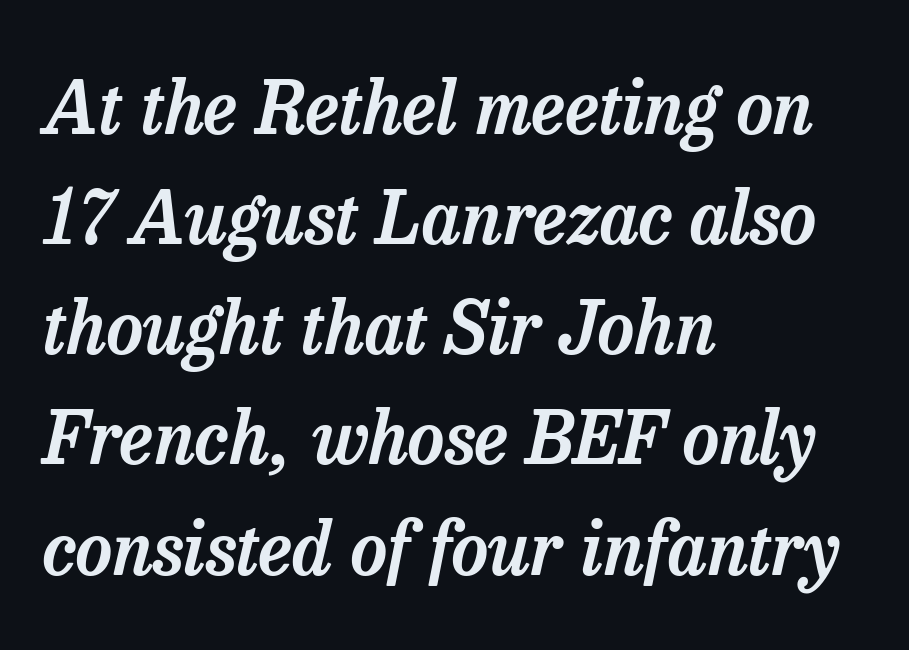
Q: Is the text italic (slanted)? A: Yes, it leans right by about 13 degrees.
Q: Is the typeface a serif or a sans-serif typeface? A: Serif.
Q: Is the text underlined? A: No.
Q: How is the paragraph aligned? A: Left-aligned.
Q: Is the spacing between letters normal or unusually wide? A: Normal.
Q: Is the spacing between lines tight, normal or loose? A: Normal.
Q: Width (condensed, normal, or wide)? A: Normal.
Q: Stroke contrast? A: Low.
Q: x-height? A: Medium.
Q: Monospaced? A: No.
